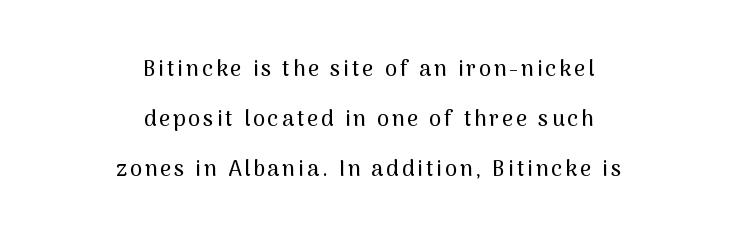
The image shows 22 px text type, upright; set centered, loose line spacing (2.28x), not underlined.
